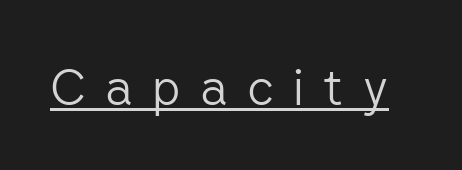
Think of a printed novel: that variable character pitch is what you see here. The type is letterspaced generously, with wide tracking. Each stroke keeps to a modest, everyday thickness or less. Vertical strokes here are truly vertical. Letterform terminals end flat and unadorned throughout the passage.
